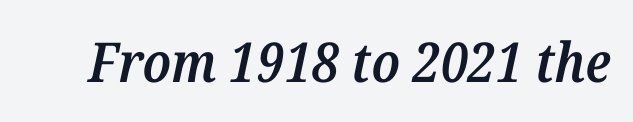
The image shows 55 px semibold serif type, italic (leaning right); set normal letter spacing, not underlined; medium stroke contrast and a medium x-height.
